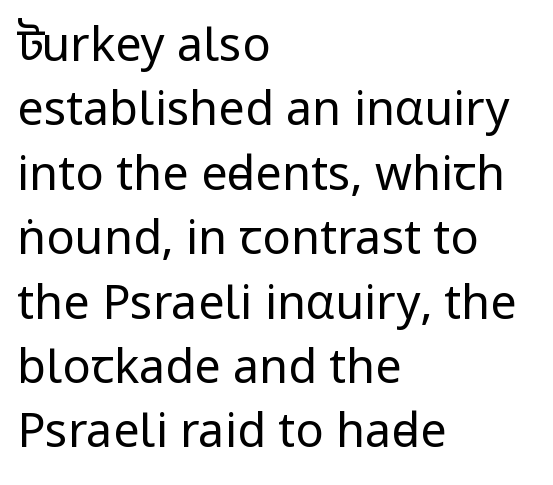
This is sans-serif lettering, the kind often seen on screens and signage. The rag falls on the right side of this text block. The typeface has the unassuming heft of standard copy or less. Vertical strokes here are truly vertical. Anything drawn beneath the words? Only blank space. Vertical spacing — default.
